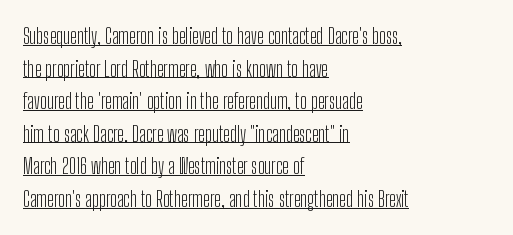
Q: Is the text bold? A: No.
Q: Is the text italic (slanted)? A: No, it is upright.
Q: Is the text underlined? A: Yes.
Q: How is the paragraph aligned? A: Left-aligned.
Q: Is the spacing between letters normal or unusually wide? A: Normal.
Q: Is the spacing between lines tight, normal or loose? A: Normal.
